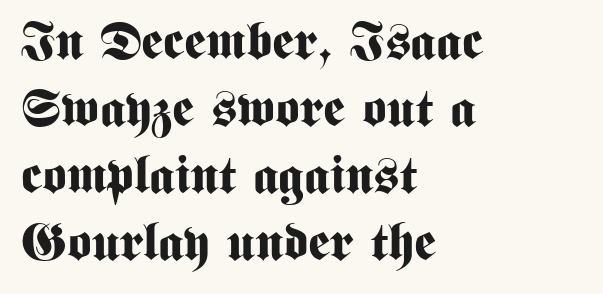
The image shows 52 px bold, condensed sans-serif type, upright; set left-aligned, normal line spacing (1.29x), normal letter spacing, not underlined; medium stroke contrast and a medium x-height.
